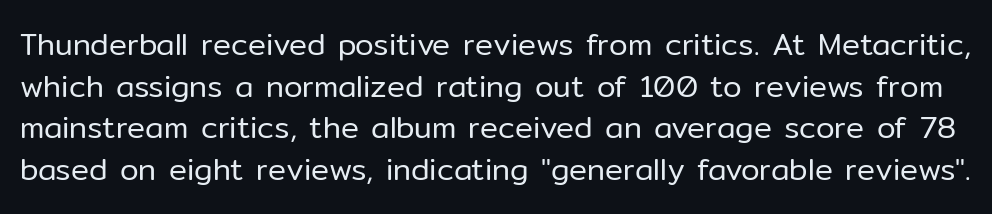
The image shows 30 px regular-weight sans-serif type, upright; set normal line spacing (1.39x), normal letter spacing, not underlined; low stroke contrast and a medium x-height.
